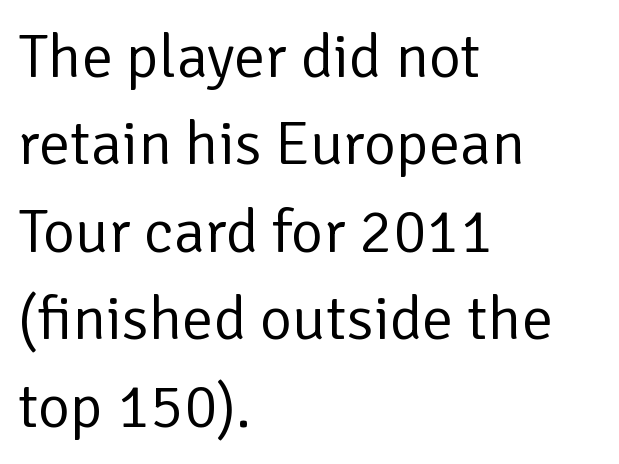
{"serif": "no", "italic": "no", "bold": "no", "weight": "regular", "width": "normal", "stroke_contrast": "low", "x_height": "medium", "monospaced": "no", "underline": "no", "align": "left", "line_spacing": "normal", "line_spacing_ratio": 1.41, "letter_spacing": "normal", "letter_spacing_em": 0.0, "glyph_px": 62}
